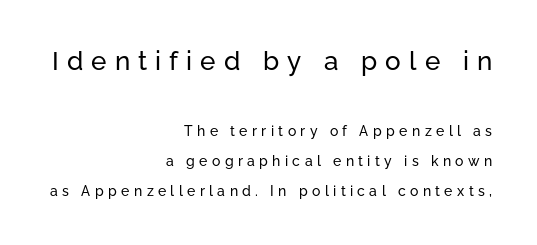
{"italic": "no", "underline": "no", "align": "right", "line_spacing": "loose", "line_spacing_ratio": 2.15, "letter_spacing": "wide", "letter_spacing_em": 0.31, "larger_block": "first", "size_ratio": 1.86, "glyph_px": 26}
